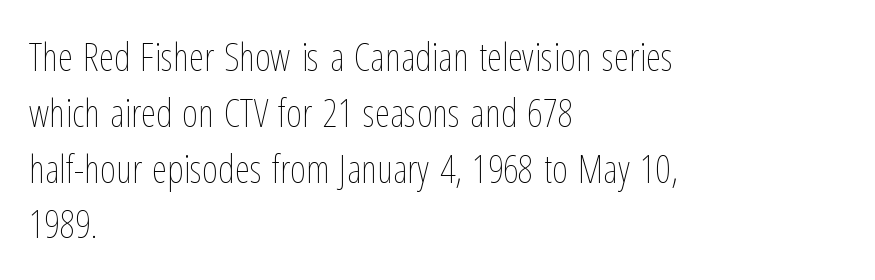
{"italic": "no", "bold": "no", "weight": "thin", "width": "condensed", "stroke_contrast": "low", "x_height": "medium", "monospaced": "no", "underline": "no", "align": "left", "line_spacing": "normal", "line_spacing_ratio": 1.43, "letter_spacing": "normal", "letter_spacing_em": 0.0, "glyph_px": 39}
